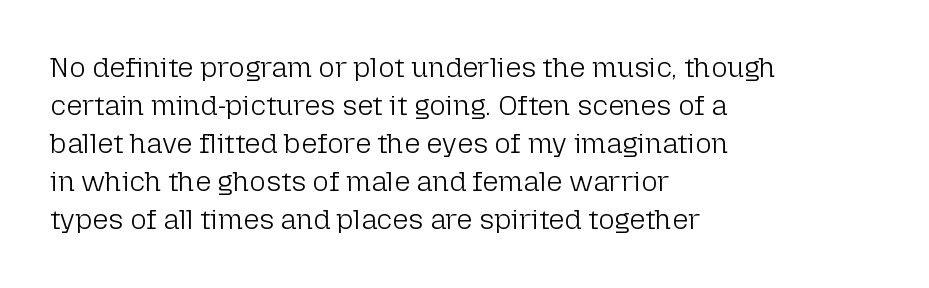
Q: Is the text bold? A: No.
Q: Is the text italic (slanted)? A: No, it is upright.
Q: Is the typeface a serif or a sans-serif typeface? A: Sans-serif.
Q: Is the text underlined? A: No.
Q: How is the paragraph aligned? A: Left-aligned.
Q: Is the spacing between letters normal or unusually wide? A: Normal.
Q: Is the spacing between lines tight, normal or loose? A: Normal.
Q: Width (condensed, normal, or wide)? A: Normal.
Q: Stroke contrast? A: Low.
Q: x-height? A: Medium.
Q: Monospaced? A: No.
